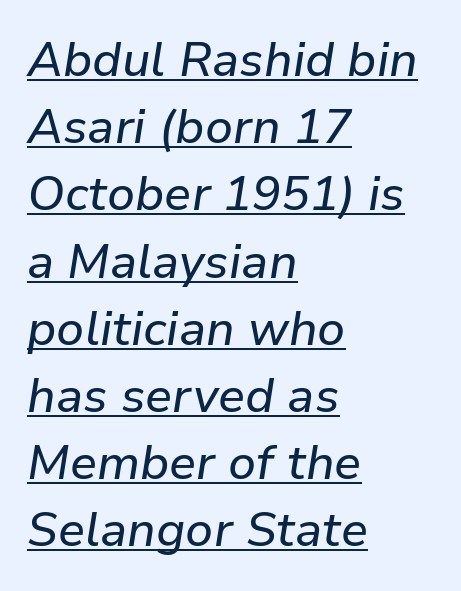
{"italic": "yes", "lean": "right", "slant_degrees": 9, "width": "normal", "stroke_contrast": "low", "x_height": "medium", "monospaced": "no", "underline": "yes", "align": "left", "line_spacing": "normal", "line_spacing_ratio": 1.4, "letter_spacing": "normal", "letter_spacing_em": 0.0, "glyph_px": 48}
